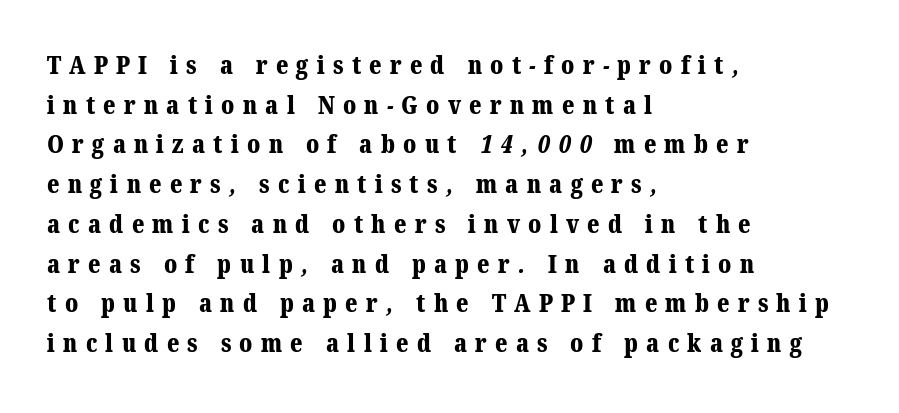
Weight check: bold — yes, fully. Display-style spreading of the glyphs; the letterfit is very open. Alignment: flush left. Baseline-to-baseline distance is the conventional proportion of letter height. Has an underline been added? It has not.
